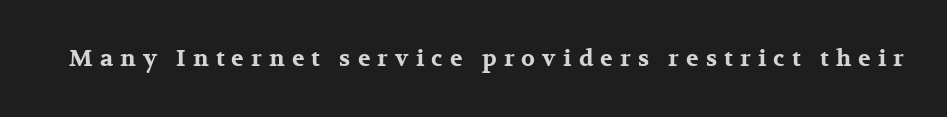
{"italic": "no", "bold": "yes", "underline": "no", "letter_spacing": "wide", "letter_spacing_em": 0.31, "glyph_px": 23}
